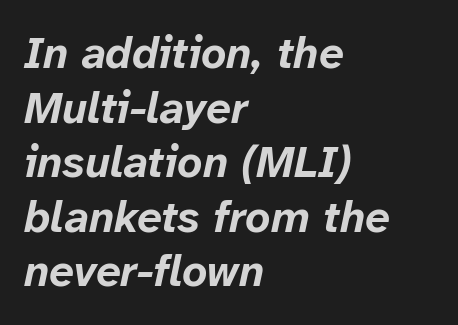
Q: Is the text bold? A: Yes.
Q: Is the text italic (slanted)? A: Yes, it leans right by about 12 degrees.
Q: Is the text underlined? A: No.
Q: How is the paragraph aligned? A: Left-aligned.
Q: Is the spacing between letters normal or unusually wide? A: Normal.
Q: Width (condensed, normal, or wide)? A: Normal.
Q: Stroke contrast? A: Low.
Q: x-height? A: Medium.
Q: Monospaced? A: No.
